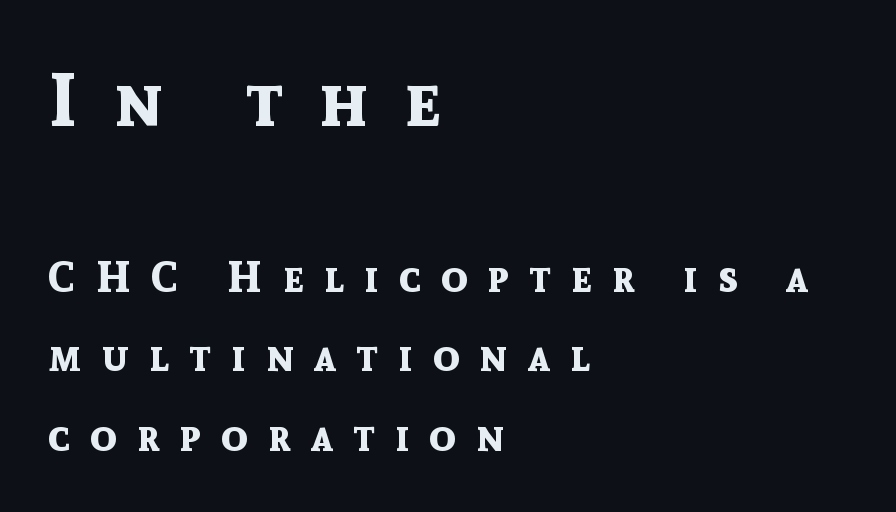
The type sits square on the baseline with zero lean. Caption: upper text group enlarged, lower text group reduced. The text block is weighted toward the left margin, trailing off unevenly rightward. These lines carry a lot of weight — the face is fully bold. The face used here is rendered with a markedly widened letterfit. Type style note: lacks serifs.
